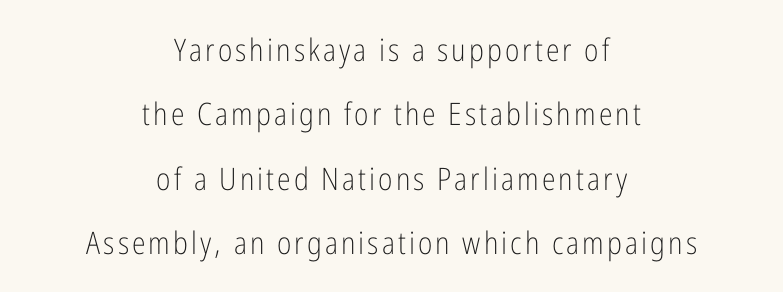
{"serif": "no", "italic": "no", "bold": "no", "weight": "light", "width": "condensed", "stroke_contrast": "low", "x_height": "medium", "monospaced": "no", "underline": "no", "align": "center", "line_spacing": "loose", "line_spacing_ratio": 2.08, "glyph_px": 31}
